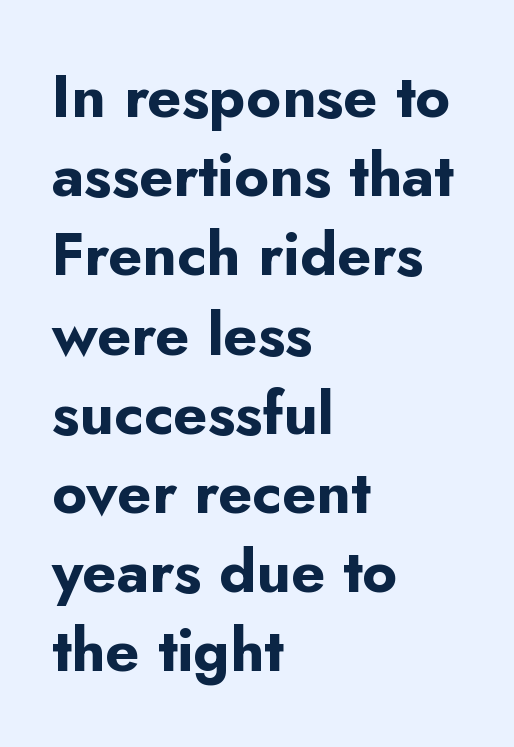
A bare baseline throughout the passage. The font is running at its bold setting. Examine the stroke ends and you'll find no serifs. Baseline-to-baseline distance is the conventional proportion of letter height. The rendering uses natural spacing where letterforms have individual widths. A typesetter would call this zero additional tracking.
